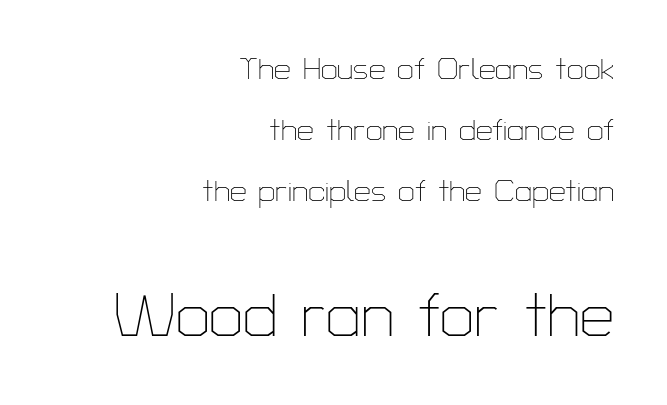
Q: Is the text bold? A: No.
Q: Is the text italic (slanted)? A: No, it is upright.
Q: Is the typeface a serif or a sans-serif typeface? A: Sans-serif.
Q: Is the text underlined? A: No.
Q: How is the paragraph aligned? A: Right-aligned.
Q: Is the spacing between letters normal or unusually wide? A: Normal.
Q: Is the spacing between lines tight, normal or loose? A: Loose.
Q: Which block of text is set in a larger size, the first (top) or the second (bottom)? A: The second (bottom) one.
Q: Width (condensed, normal, or wide)? A: Normal.
Q: Stroke contrast? A: Low.
Q: x-height? A: Medium.
Q: Monospaced? A: No.
